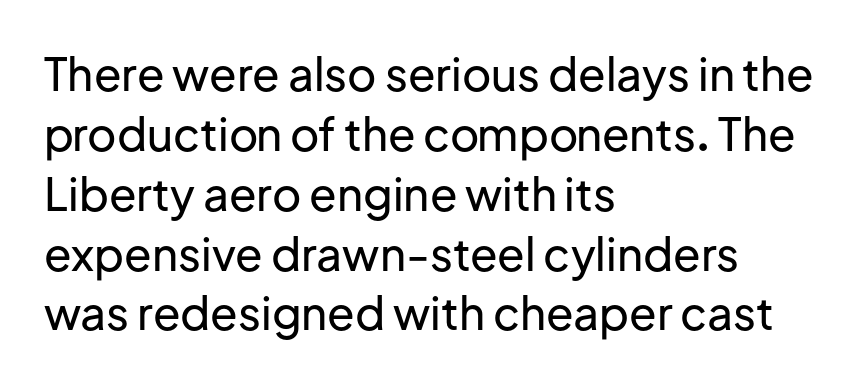
{"serif": "no", "italic": "no", "width": "normal", "stroke_contrast": "low", "x_height": "medium", "monospaced": "no", "underline": "no", "align": "left", "line_spacing": "normal", "line_spacing_ratio": 1.33, "letter_spacing": "normal", "letter_spacing_em": 0.0, "glyph_px": 45}
